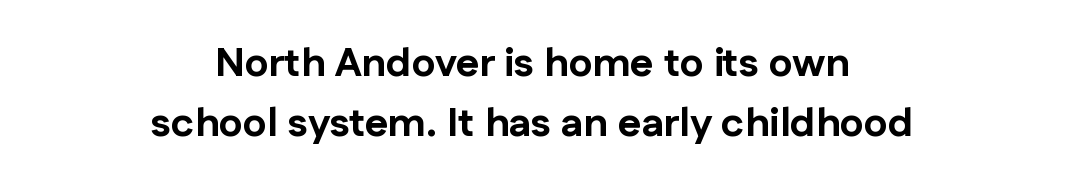
Q: Is the text bold? A: Yes.
Q: Is the text italic (slanted)? A: No, it is upright.
Q: Is the typeface a serif or a sans-serif typeface? A: Sans-serif.
Q: Is the text underlined? A: No.
Q: How is the paragraph aligned? A: Centered.
Q: Is the spacing between letters normal or unusually wide? A: Normal.
Q: Is the spacing between lines tight, normal or loose? A: Normal.
Q: Width (condensed, normal, or wide)? A: Normal.
Q: Stroke contrast? A: Low.
Q: x-height? A: Medium.
Q: Monospaced? A: No.
